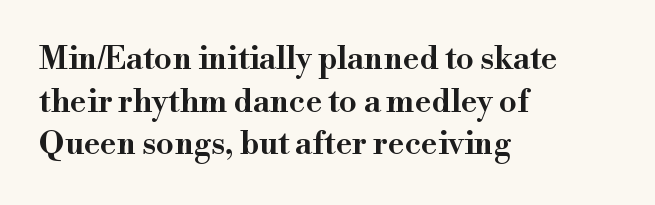
Q: Is the text bold? A: Semi-bold.
Q: Is the text italic (slanted)? A: No, it is upright.
Q: Is the typeface a serif or a sans-serif typeface? A: Serif.
Q: Is the text underlined? A: No.
Q: How is the paragraph aligned? A: Left-aligned.
Q: Is the spacing between letters normal or unusually wide? A: Normal.
Q: Is the spacing between lines tight, normal or loose? A: Normal.
Q: Width (condensed, normal, or wide)? A: Normal.
Q: Stroke contrast? A: High.
Q: x-height? A: Small.
Q: Monospaced? A: No.
